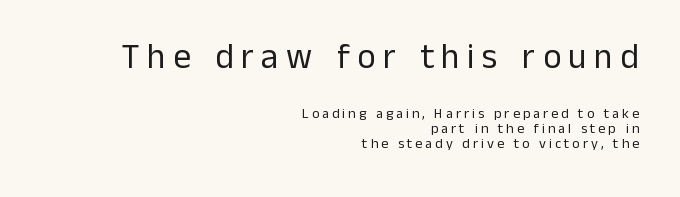
Q: Is the text bold? A: No.
Q: Is the text italic (slanted)? A: No, it is upright.
Q: Is the typeface a serif or a sans-serif typeface? A: Sans-serif.
Q: Is the text underlined? A: No.
Q: How is the paragraph aligned? A: Right-aligned.
Q: Is the spacing between letters normal or unusually wide? A: Unusually wide.
Q: Is the spacing between lines tight, normal or loose? A: Tight.
Q: Which block of text is set in a larger size, the first (top) or the second (bottom)? A: The first (top) one.
Q: Width (condensed, normal, or wide)? A: Normal.
Q: Stroke contrast? A: Low.
Q: x-height? A: Medium.
Q: Monospaced? A: No.
